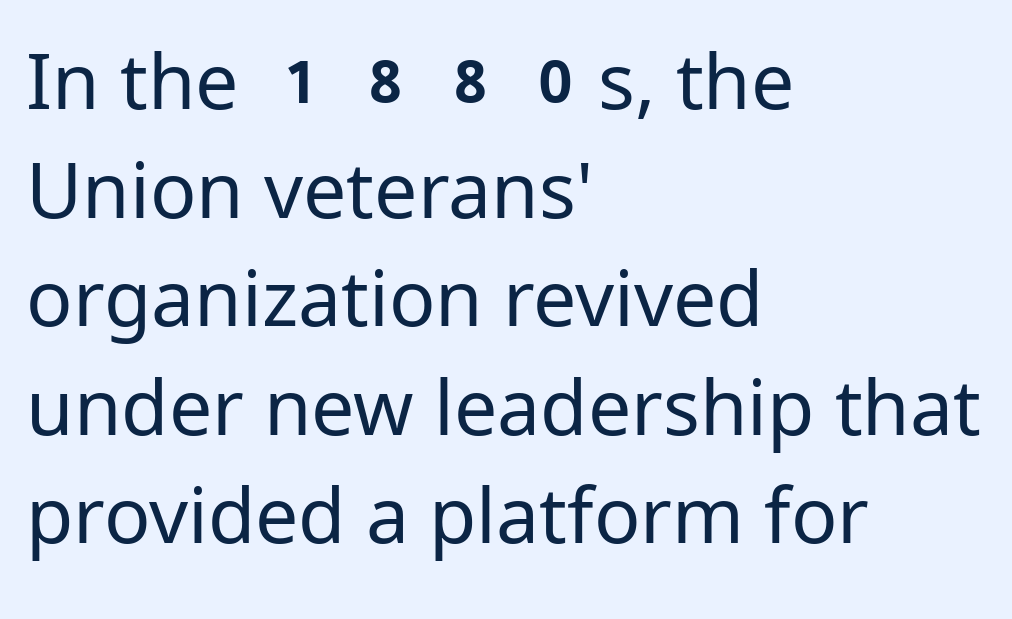
Vertically, the passage feels balanced, rows spaced as you'd expect. Letterform terminals end flat and unadorned throughout the passage. No word sits above an underline. Posture: upright roman. Each stroke keeps to a modest, everyday thickness or less. These lines are rendered in a variable-pitch font.
